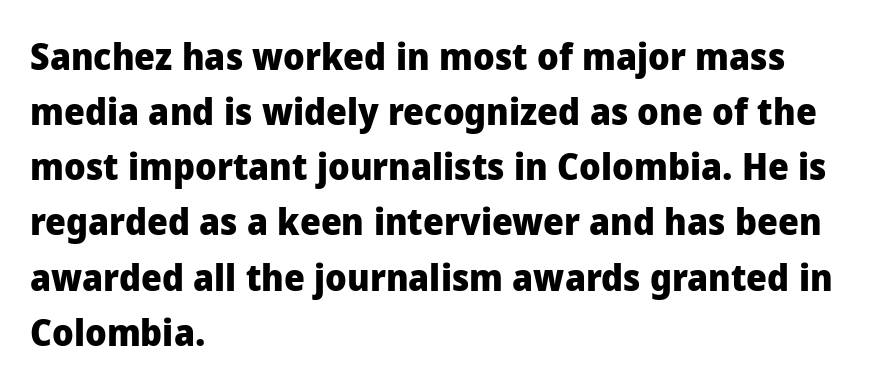
Q: Is the text bold? A: Yes.
Q: Is the text italic (slanted)? A: No, it is upright.
Q: Is the typeface a serif or a sans-serif typeface? A: Sans-serif.
Q: Is the text underlined? A: No.
Q: How is the paragraph aligned? A: Left-aligned.
Q: Is the spacing between letters normal or unusually wide? A: Normal.
Q: Is the spacing between lines tight, normal or loose? A: Normal.
Q: Width (condensed, normal, or wide)? A: Normal.
Q: Stroke contrast? A: Low.
Q: x-height? A: Medium.
Q: Monospaced? A: No.
